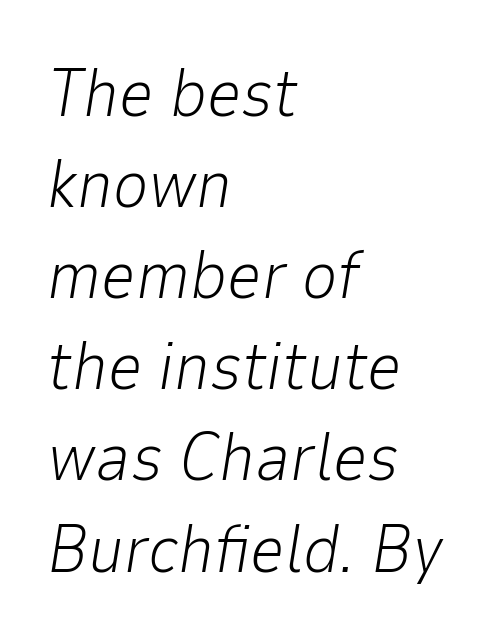
Q: Is the text bold? A: No.
Q: Is the text italic (slanted)? A: Yes, it leans right by about 9 degrees.
Q: Is the text underlined? A: No.
Q: How is the paragraph aligned? A: Left-aligned.
Q: Is the spacing between letters normal or unusually wide? A: Normal.
Q: Is the spacing between lines tight, normal or loose? A: Normal.
Q: Width (condensed, normal, or wide)? A: Normal.
Q: Stroke contrast? A: Low.
Q: x-height? A: Medium.
Q: Monospaced? A: No.
